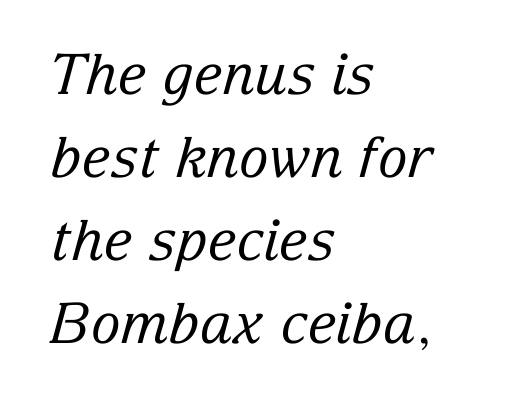
The image shows 56 px regular-weight serif type, italic (leaning right); set left-aligned, normal line spacing (1.48x), normal letter spacing, not underlined; low stroke contrast and a medium x-height.
